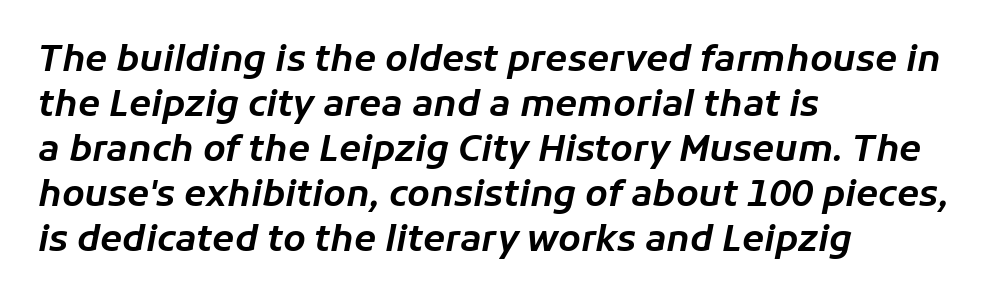
The specimen reads as italic at a glance. Looks like regular typesetting: each glyph gets only the width it needs. Honestly, the letter spacing is just normal — you wouldn't notice it. Check under the words: just untouched page.
